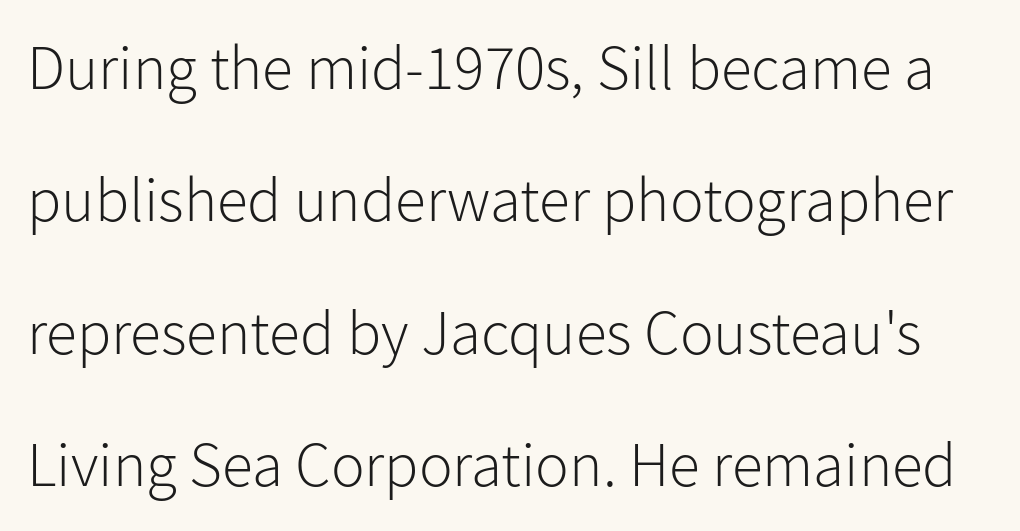
Q: Is the text bold? A: No.
Q: Is the text italic (slanted)? A: No, it is upright.
Q: Is the typeface a serif or a sans-serif typeface? A: Sans-serif.
Q: Is the text underlined? A: No.
Q: Is the spacing between letters normal or unusually wide? A: Normal.
Q: Is the spacing between lines tight, normal or loose? A: Loose.
Q: Width (condensed, normal, or wide)? A: Normal.
Q: Stroke contrast? A: Low.
Q: x-height? A: Medium.
Q: Monospaced? A: No.
